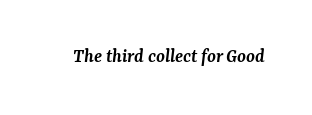
{"italic": "yes", "lean": "right", "slant_degrees": 7, "bold": "semi", "underline": "no", "letter_spacing": "normal", "letter_spacing_em": 0.0, "glyph_px": 20}
